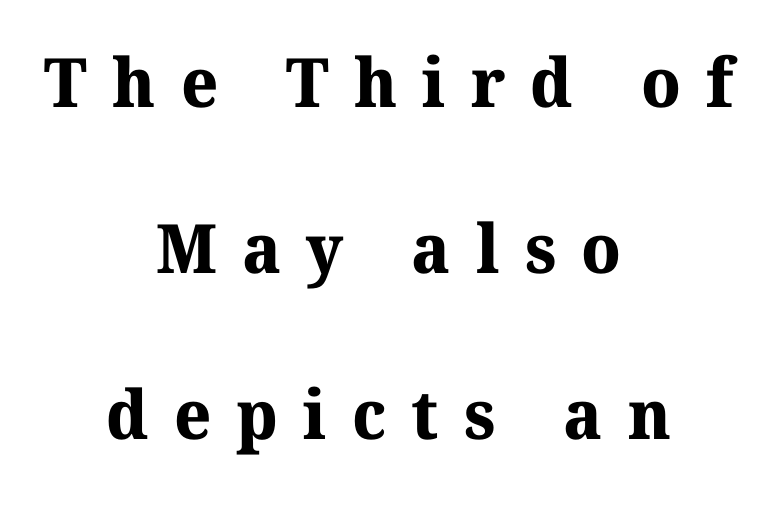
The image shows 68 px bold serif type; set centered, loose line spacing (2.44x), unusually wide letter spacing (+0.37 em), not underlined; medium stroke contrast and a medium x-height.
